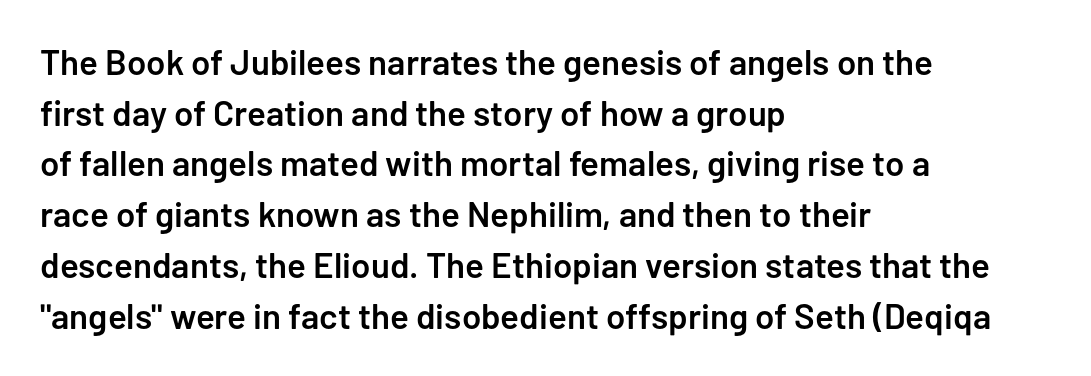
{"serif": "no", "italic": "no", "bold": "semi", "weight": "semibold", "width": "normal", "stroke_contrast": "low", "x_height": "medium", "monospaced": "no", "underline": "no", "align": "left", "line_spacing": "normal", "line_spacing_ratio": 1.45, "letter_spacing": "normal", "letter_spacing_em": 0.0, "glyph_px": 35}
